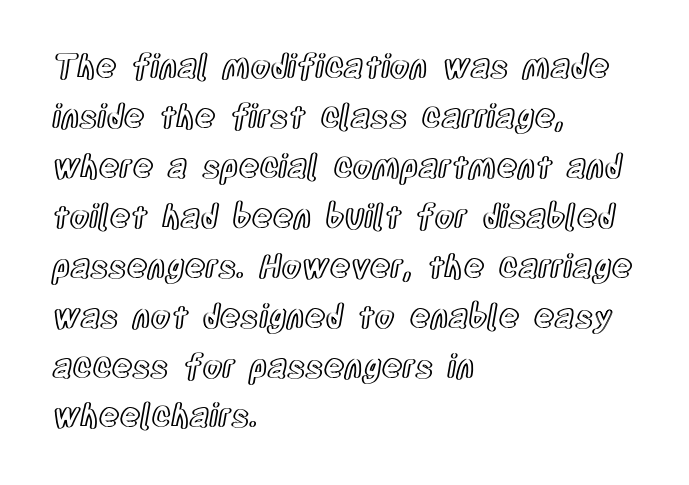
{"width": "condensed", "x_height": "large", "monospaced": "no", "underline": "no", "align": "left", "line_spacing": "normal", "line_spacing_ratio": 1.56, "letter_spacing": "normal", "letter_spacing_em": 0.0, "glyph_px": 32}
